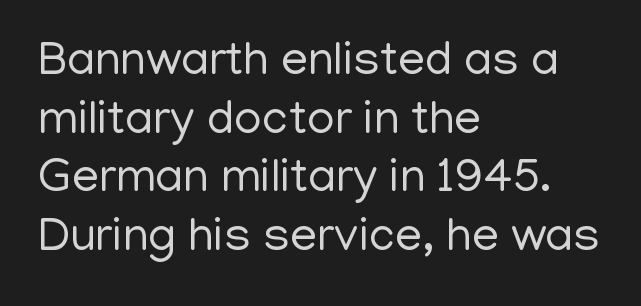
Honestly, there is no underline to notice here at all. A typesetter would call this proportional, since set widths differ per character. Each word holds together tightly as a unit, with standard inter-letter gaps. On a weight scale, this lands at 450 or below. The rag falls on the right side of this text block. Letterform terminals end flat and unadorned throughout the passage.
